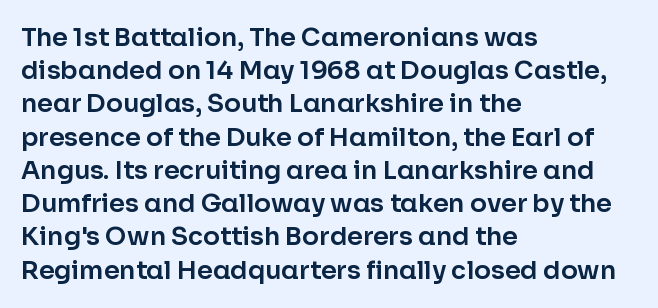
Q: Is the text italic (slanted)? A: No, it is upright.
Q: Is the text underlined? A: No.
Q: How is the paragraph aligned? A: Left-aligned.
Q: Is the spacing between letters normal or unusually wide? A: Normal.
Q: Is the spacing between lines tight, normal or loose? A: Normal.
